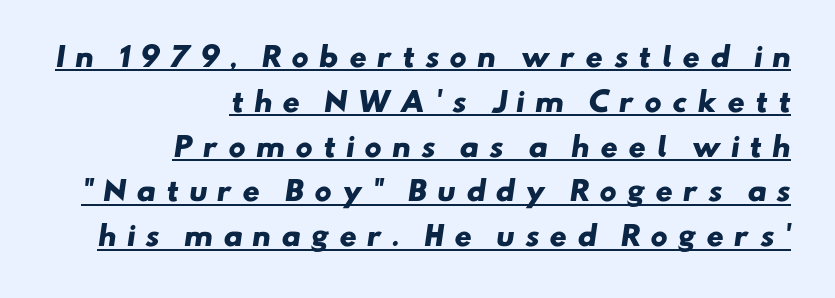
The image shows 27 px bold type; set right-aligned, normal line spacing (1.66x), unusually wide letter spacing (+0.36 em), underlined.
